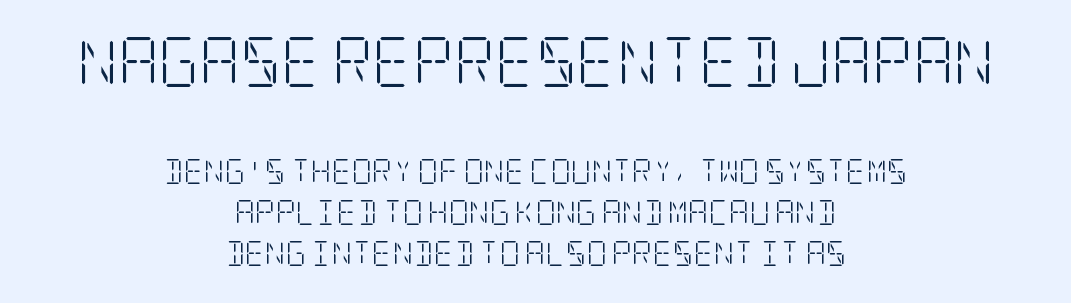
{"serif": "yes", "italic": "no", "bold": "no", "weight": "light", "width": "condensed", "stroke_contrast": "low", "x_height": "large", "underline": "no", "align": "center", "line_spacing": "normal", "line_spacing_ratio": 1.64, "letter_spacing": "normal", "letter_spacing_em": 0.0, "larger_block": "first", "size_ratio": 2.0, "glyph_px": 50}
